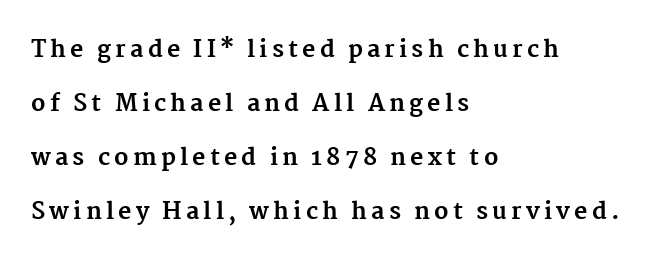
The text block is weighted toward the left margin, trailing off unevenly rightward. This is heavy type, rendered in bold. Nobody drew a line under any word here. If you measured baseline to baseline, you'd find a long distance. Characters remain perfectly vertical along every line.
